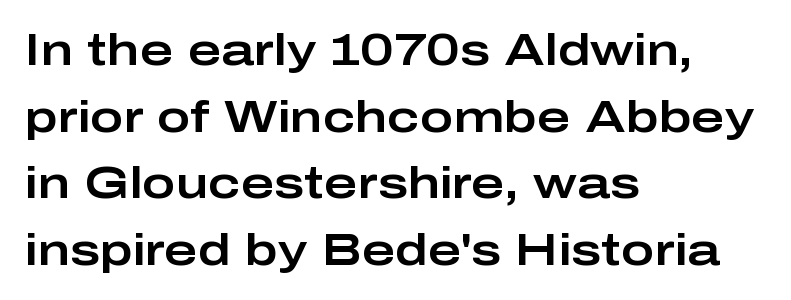
Q: Is the text italic (slanted)? A: No, it is upright.
Q: Is the typeface a serif or a sans-serif typeface? A: Sans-serif.
Q: Is the text underlined? A: No.
Q: How is the paragraph aligned? A: Left-aligned.
Q: Is the spacing between letters normal or unusually wide? A: Normal.
Q: Is the spacing between lines tight, normal or loose? A: Normal.
Q: Width (condensed, normal, or wide)? A: Wide.
Q: Stroke contrast? A: Low.
Q: x-height? A: Medium.
Q: Monospaced? A: No.
